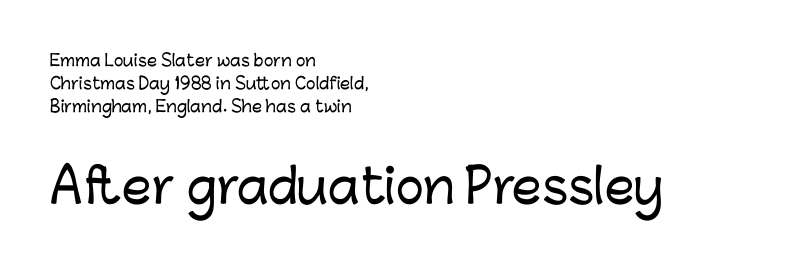
The image shows 47 px sans-serif type, upright; set left-aligned, normal line spacing (1.43x), normal letter spacing, not underlined; the second (bottom) block is 2.94x larger; low stroke contrast and a medium x-height.
